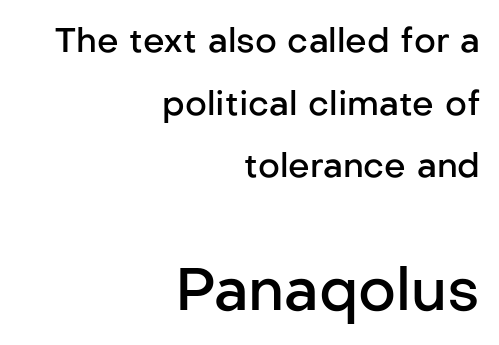
Q: Is the text bold? A: Semi-bold.
Q: Is the text italic (slanted)? A: No, it is upright.
Q: Is the typeface a serif or a sans-serif typeface? A: Sans-serif.
Q: Is the text underlined? A: No.
Q: How is the paragraph aligned? A: Right-aligned.
Q: Is the spacing between letters normal or unusually wide? A: Normal.
Q: Which block of text is set in a larger size, the first (top) or the second (bottom)? A: The second (bottom) one.
Q: Width (condensed, normal, or wide)? A: Normal.
Q: Stroke contrast? A: Low.
Q: x-height? A: Medium.
Q: Monospaced? A: No.
